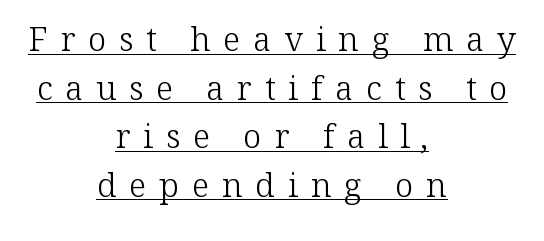
Q: Is the text bold? A: No.
Q: Is the text italic (slanted)? A: No, it is upright.
Q: Is the typeface a serif or a sans-serif typeface? A: Serif.
Q: Is the text underlined? A: Yes.
Q: How is the paragraph aligned? A: Centered.
Q: Is the spacing between letters normal or unusually wide? A: Unusually wide.
Q: Is the spacing between lines tight, normal or loose? A: Normal.
Q: Width (condensed, normal, or wide)? A: Normal.
Q: Stroke contrast? A: Low.
Q: x-height? A: Medium.
Q: Monospaced? A: No.
